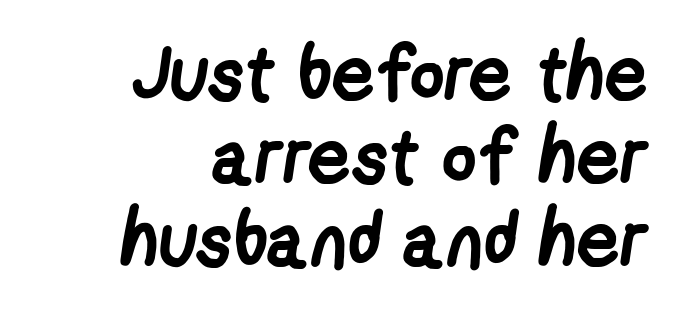
Characters follow at the spacing the type designer built in. Proportional: the letters do not fall into vertical columns. Descender tails drop into unmarked territory. Classification — sans serif. Each new line begins almost immediately beneath the previous one.
